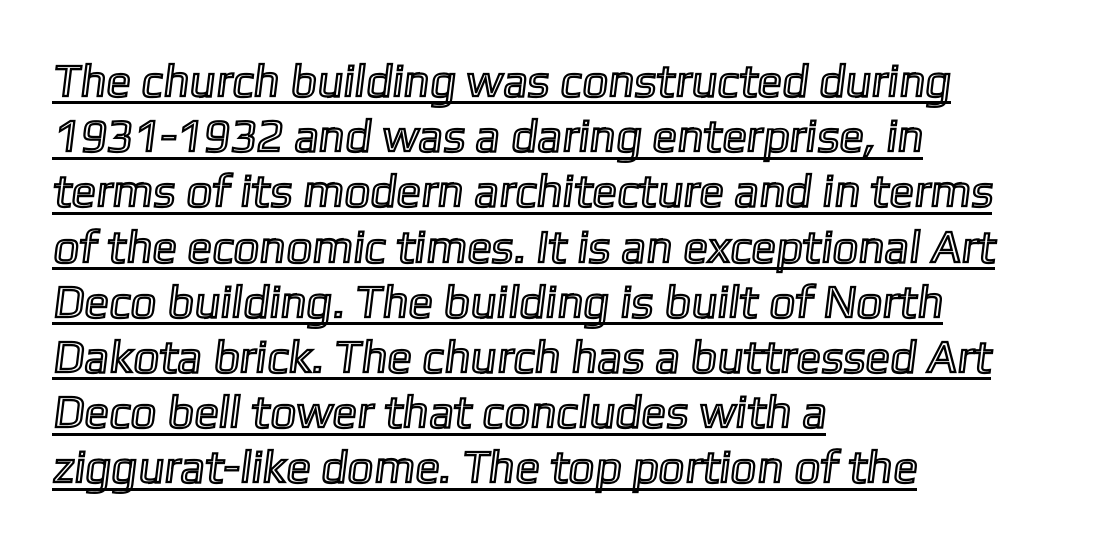
{"width": "normal", "x_height": "medium", "monospaced": "no", "underline": "yes", "align": "left", "line_spacing_ratio": 1.2, "letter_spacing": "normal", "letter_spacing_em": 0.0, "glyph_px": 46}
